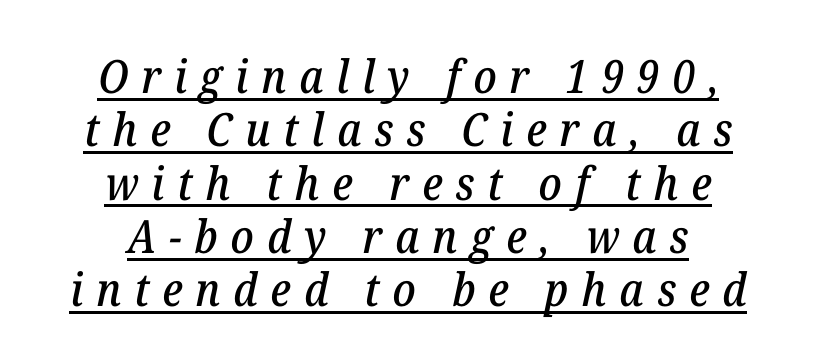
Q: Is the text italic (slanted)? A: Yes, it leans right by about 12 degrees.
Q: Is the typeface a serif or a sans-serif typeface? A: Serif.
Q: Is the text underlined? A: Yes.
Q: How is the paragraph aligned? A: Centered.
Q: Is the spacing between letters normal or unusually wide? A: Unusually wide.
Q: Width (condensed, normal, or wide)? A: Normal.
Q: Stroke contrast? A: Low.
Q: x-height? A: Medium.
Q: Monospaced? A: No.
